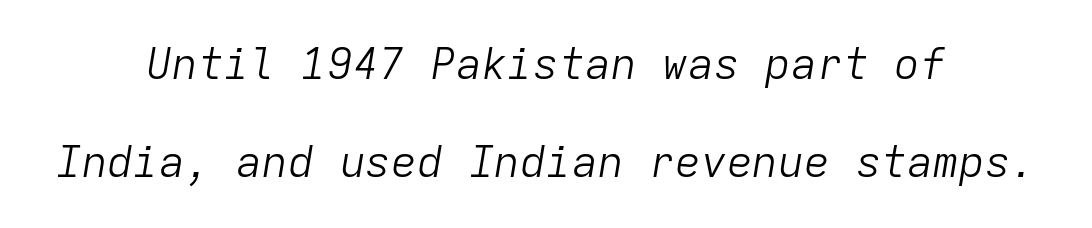
The image shows 43 px light type, italic (leaning right), monospaced; set centered, loose line spacing (2.28x), normal letter spacing, not underlined; low stroke contrast and a medium x-height.
